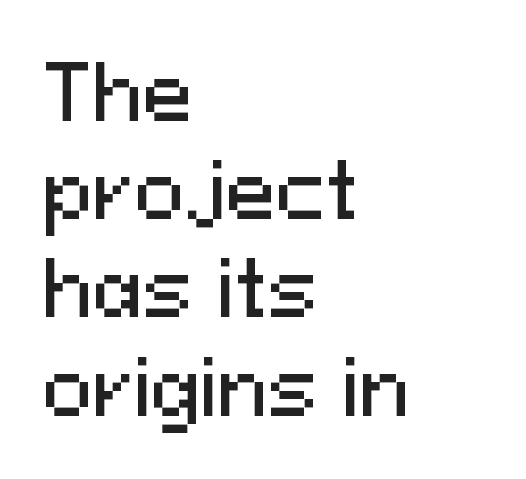
The image shows 75 px sans-serif type, upright; set left-aligned, normal line spacing (1.31x), normal letter spacing, not underlined; medium stroke contrast and a medium x-height.
